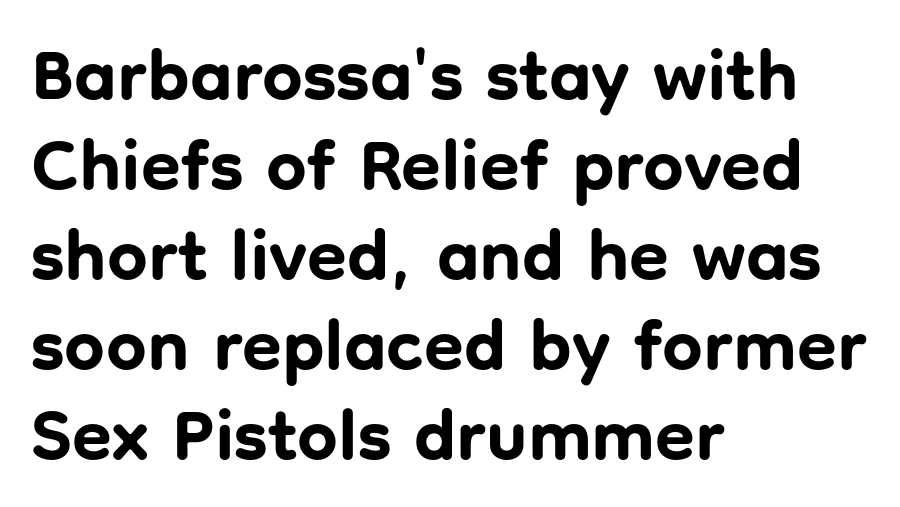
Q: Is the text bold? A: Yes.
Q: Is the text italic (slanted)? A: No, it is upright.
Q: Is the typeface a serif or a sans-serif typeface? A: Sans-serif.
Q: Is the text underlined? A: No.
Q: How is the paragraph aligned? A: Left-aligned.
Q: Is the spacing between letters normal or unusually wide? A: Normal.
Q: Is the spacing between lines tight, normal or loose? A: Normal.
Q: Width (condensed, normal, or wide)? A: Normal.
Q: Stroke contrast? A: Low.
Q: x-height? A: Medium.
Q: Monospaced? A: No.
